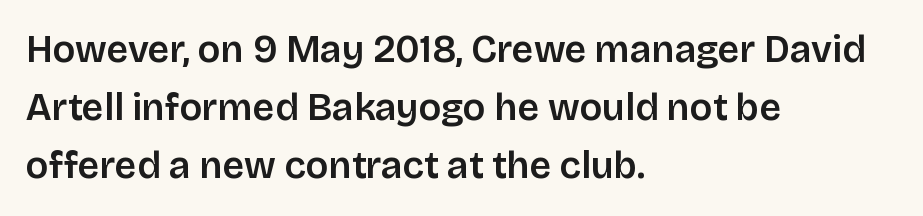
When letters stand straight like this, we call the style roman or upright. Observe the ordinary spacing: letters are neighbours, not strangers. The face used here is proportionally spaced, like ordinary book or web type. Is this a sans? Yes — the strokes have no serifs. Students, this is semibold: more ink than regular, less than bold.
